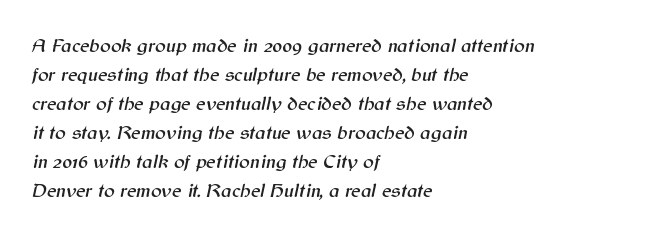
Alignment: flush left. This sample uses an oblique cut, with every glyph tilted off the vertical. What stands out about the letter spacing? Nothing — it is the standard amount. Is there much room between lines? A standard amount, neither cramped nor airy. The words here are not underlined.
